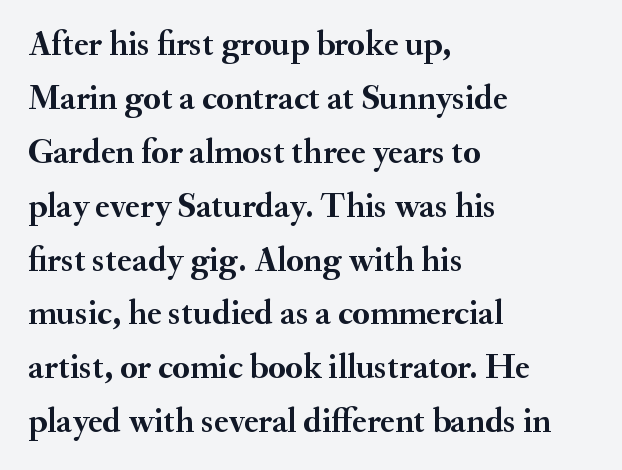
The image shows 35 px semibold serif type, upright; set left-aligned, normal line spacing (1.54x), normal letter spacing, not underlined; medium stroke contrast and a small x-height.
